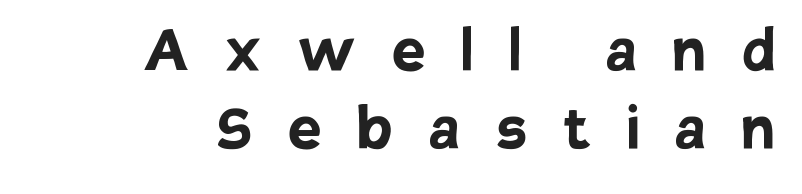
{"serif": "no", "italic": "no", "bold": "yes", "weight": "semibold", "width": "normal", "stroke_contrast": "low", "x_height": "large", "monospaced": "no", "underline": "no", "align": "right", "line_spacing": "tight", "line_spacing_ratio": 1.05, "letter_spacing": "wide", "letter_spacing_em": 0.49, "glyph_px": 74}
